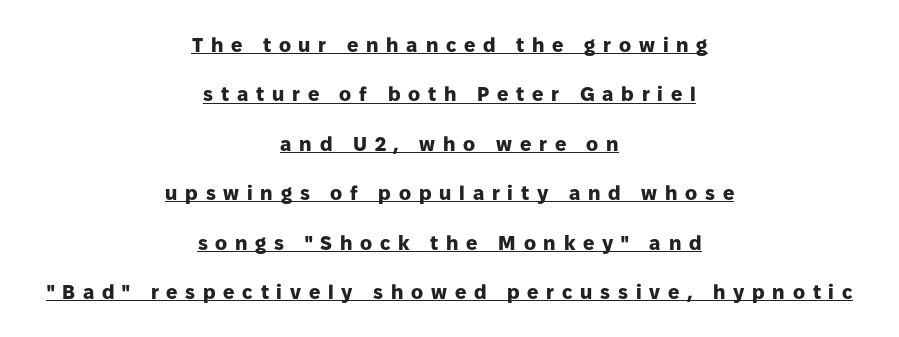
Q: Is the text bold? A: Yes.
Q: Is the text italic (slanted)? A: No, it is upright.
Q: Is the text underlined? A: Yes.
Q: How is the paragraph aligned? A: Centered.
Q: Is the spacing between letters normal or unusually wide? A: Unusually wide.
Q: Is the spacing between lines tight, normal or loose? A: Loose.
